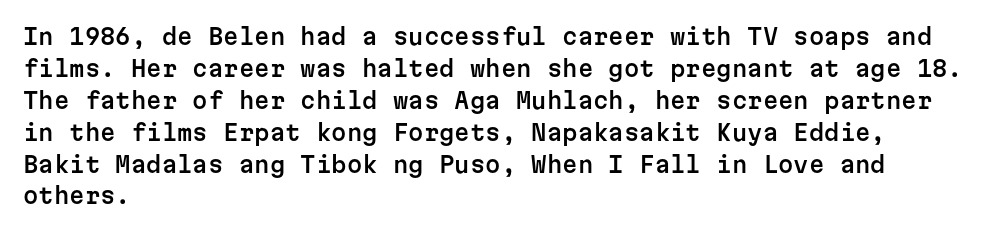
{"italic": "no", "underline": "no", "align": "left", "line_spacing": "normal", "line_spacing_ratio": 1.45, "letter_spacing": "normal", "letter_spacing_em": 0.0, "glyph_px": 22}
